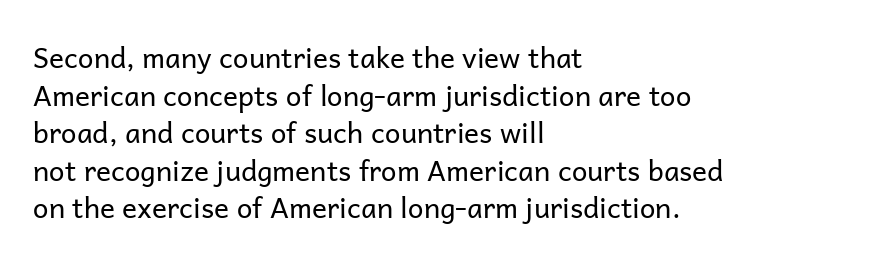
A typesetter would call this zero additional tracking. This rendering uses left alignment, leaving the right contour irregular. Proportional: the letters do not fall into vertical columns. Stems here are at most as thick as an everyday book face.
